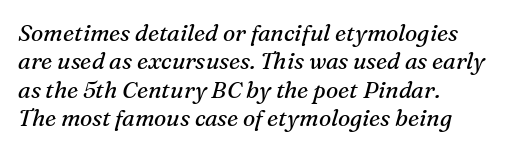
Heaviness? Minimal to ordinary, like unemphasized prose. This is oblique type, the kind used for emphasis or titles. Nothing unusual about the tracking: characters are spaced as the font intends. The text block is weighted toward the left margin, trailing off unevenly rightward.
